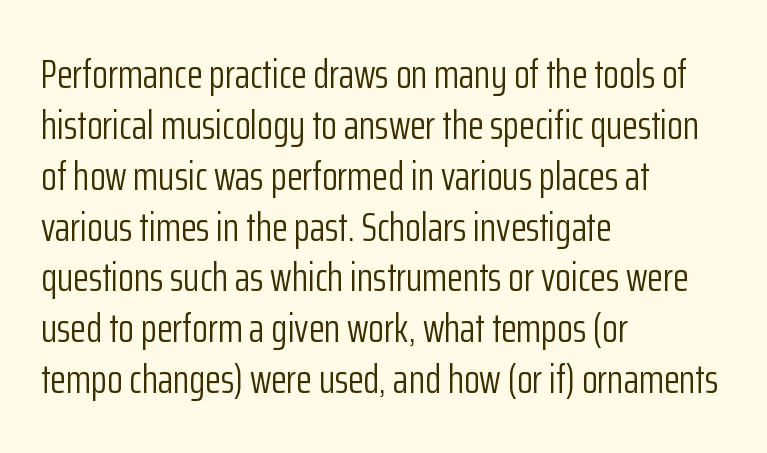
Q: Is the text bold? A: No.
Q: Is the text italic (slanted)? A: No, it is upright.
Q: Is the typeface a serif or a sans-serif typeface? A: Sans-serif.
Q: Is the text underlined? A: No.
Q: How is the paragraph aligned? A: Left-aligned.
Q: Is the spacing between letters normal or unusually wide? A: Normal.
Q: Width (condensed, normal, or wide)? A: Condensed.
Q: Stroke contrast? A: Low.
Q: x-height? A: Medium.
Q: Monospaced? A: No.
